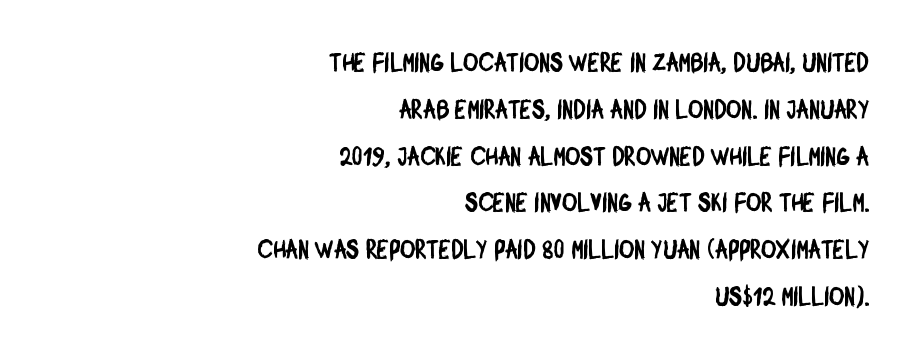
The setting favours the right margin, as signatures and pull-quotes sometimes do. Only glyphs here, with clear space below each row. Nothing unusual about the tracking: characters are spaced as the font intends.
